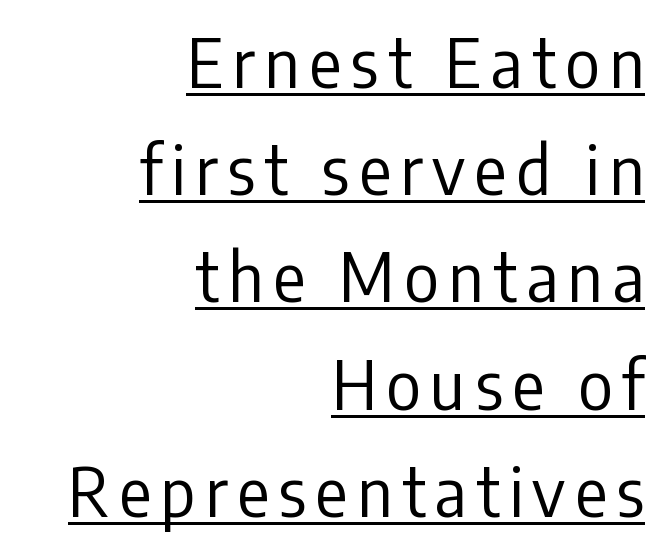
Style check: upright. The typeface chosen for these lines omits serifs. You can see a thin bar hugging the bottom of the glyphs. No chunkiness to these letters — they're not bold. Summary of vertical rhythm: regular, with standard interline spacing. In CSS terms this would be text-align: right.
